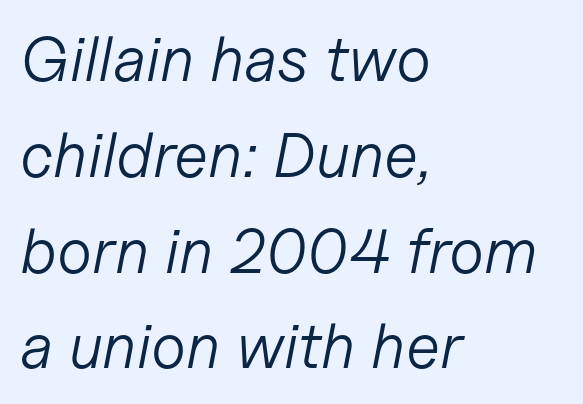
{"italic": "yes", "lean": "right", "slant_degrees": 11, "bold": "no", "weight": "light", "width": "normal", "stroke_contrast": "low", "x_height": "medium", "monospaced": "no", "underline": "no", "align": "left", "line_spacing": "normal", "line_spacing_ratio": 1.52, "letter_spacing": "normal", "letter_spacing_em": 0.0, "glyph_px": 63}
